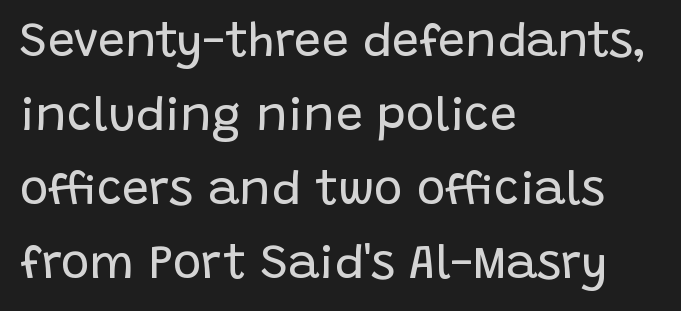
Q: Is the text bold? A: No.
Q: Is the text italic (slanted)? A: No, it is upright.
Q: Is the typeface a serif or a sans-serif typeface? A: Sans-serif.
Q: Is the text underlined? A: No.
Q: How is the paragraph aligned? A: Left-aligned.
Q: Is the spacing between letters normal or unusually wide? A: Normal.
Q: Is the spacing between lines tight, normal or loose? A: Normal.
Q: Width (condensed, normal, or wide)? A: Normal.
Q: Stroke contrast? A: Low.
Q: x-height? A: Large.
Q: Monospaced? A: No.
